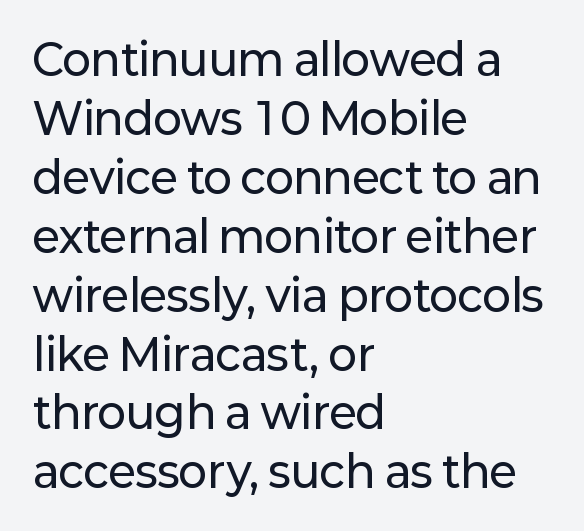
Only glyphs here, with clear space below each row. The letters carry no serifs — their stems end cleanly without finishing strokes. Each new line begins a customary step beneath the previous one. The axis of the letterforms is exactly vertical. This sample has the flowing, uneven cadence of proportional lettering.
